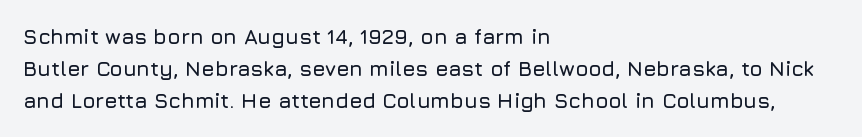
{"italic": "no", "underline": "no", "align": "left", "line_spacing": "normal", "line_spacing_ratio": 1.53, "letter_spacing": "normal", "letter_spacing_em": 0.0, "glyph_px": 21}
